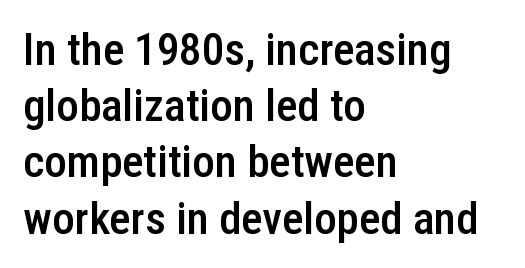
The image shows 45 px semibold, condensed sans-serif type, upright; set left-aligned, normal line spacing (1.25x), normal letter spacing, not underlined; low stroke contrast and a medium x-height.
